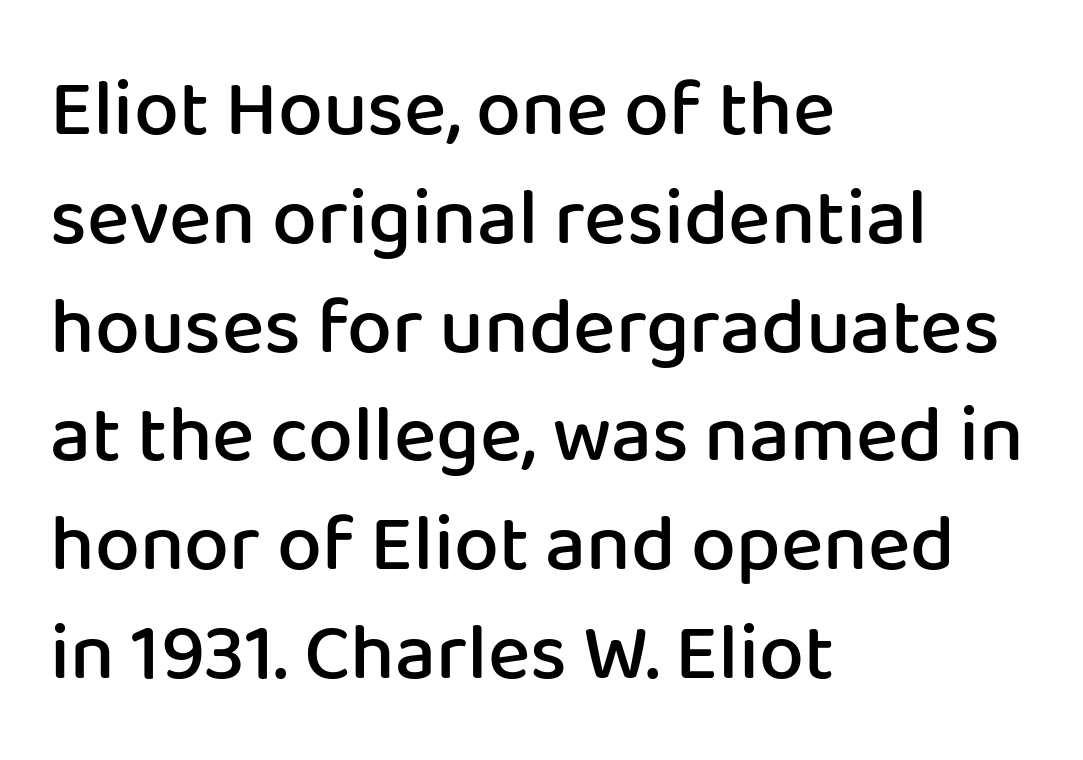
Q: Is the text bold? A: Semi-bold.
Q: Is the text italic (slanted)? A: No, it is upright.
Q: Is the typeface a serif or a sans-serif typeface? A: Sans-serif.
Q: Is the text underlined? A: No.
Q: How is the paragraph aligned? A: Left-aligned.
Q: Is the spacing between letters normal or unusually wide? A: Normal.
Q: Is the spacing between lines tight, normal or loose? A: Normal.
Q: Width (condensed, normal, or wide)? A: Normal.
Q: Stroke contrast? A: Low.
Q: x-height? A: Medium.
Q: Monospaced? A: No.
